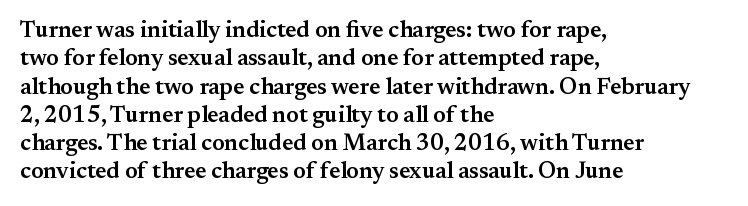
{"italic": "no", "bold": "semi", "underline": "no", "align": "left", "line_spacing_ratio": 1.23, "letter_spacing": "normal", "letter_spacing_em": 0.0, "glyph_px": 23}
